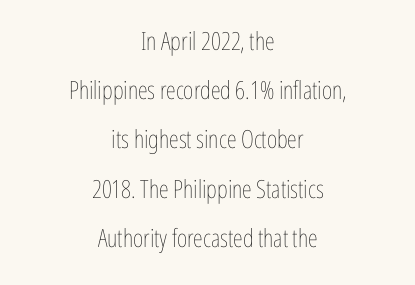
{"italic": "no", "bold": "no", "underline": "no", "align": "center", "line_spacing": "loose", "line_spacing_ratio": 1.97, "letter_spacing": "normal", "letter_spacing_em": 0.0, "glyph_px": 25}
